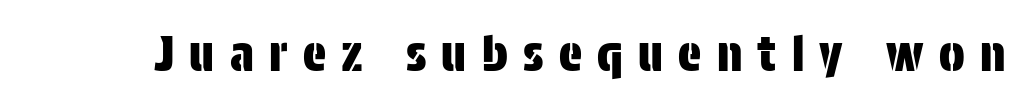
Q: Is the text italic (slanted)? A: No, it is upright.
Q: Is the typeface a serif or a sans-serif typeface? A: Sans-serif.
Q: Is the text underlined? A: No.
Q: Is the spacing between letters normal or unusually wide? A: Unusually wide.
Q: Width (condensed, normal, or wide)? A: Condensed.
Q: Stroke contrast? A: Low.
Q: x-height? A: Large.
Q: Monospaced? A: No.
